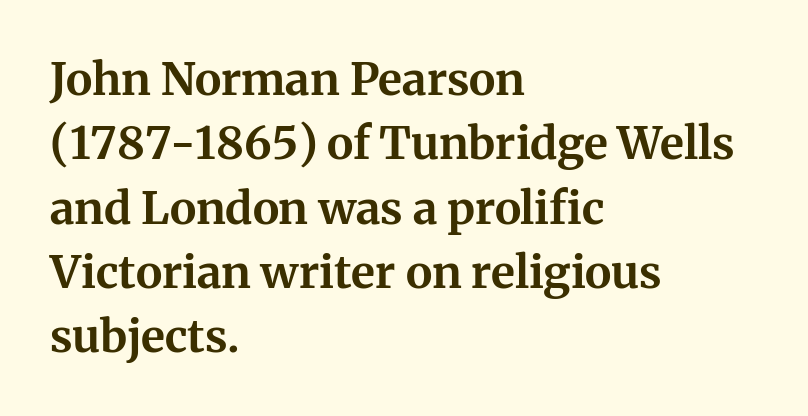
The image shows 45 px bold serif type, upright; set left-aligned, normal line spacing (1.43x), normal letter spacing, not underlined; medium stroke contrast and a medium x-height.
